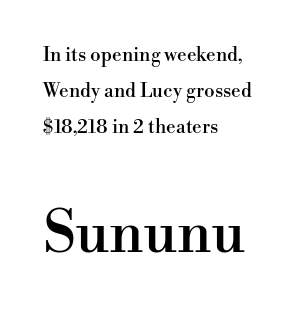
This rendering uses left alignment, leaving the right contour irregular. The gap between lines stays unmarked. Short note: letters normally spaced. Are there feet on the stems? There are — it's a serif. A roman cut, with each character standing at attention.
